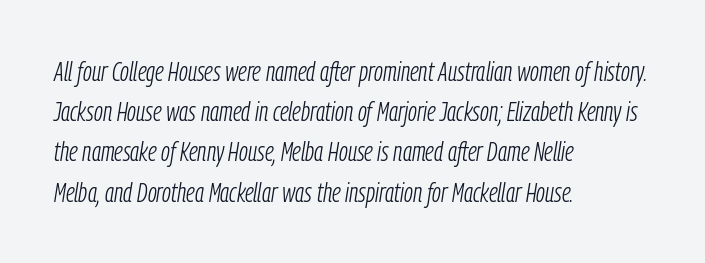
{"italic": "yes", "lean": "right", "slant_degrees": 9, "bold": "no", "underline": "no", "align": "left", "line_spacing": "normal", "line_spacing_ratio": 1.49, "letter_spacing": "normal", "letter_spacing_em": 0.0, "glyph_px": 27}
